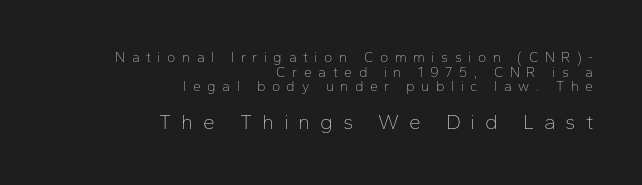
Q: Is the text bold? A: No.
Q: Is the text italic (slanted)? A: No, it is upright.
Q: Is the text underlined? A: No.
Q: How is the paragraph aligned? A: Right-aligned.
Q: Is the spacing between letters normal or unusually wide? A: Unusually wide.
Q: Is the spacing between lines tight, normal or loose? A: Tight.
Q: Which block of text is set in a larger size, the first (top) or the second (bottom)? A: The second (bottom) one.
